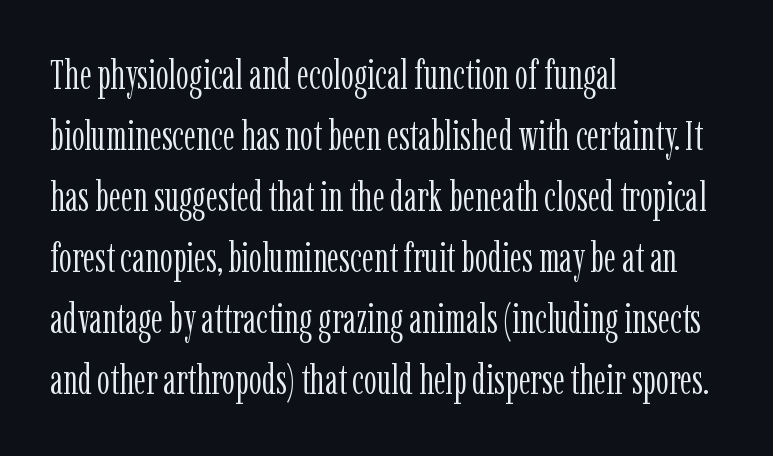
{"serif": "yes", "italic": "no", "bold": "no", "weight": "light", "width": "condensed", "stroke_contrast": "low", "x_height": "medium", "monospaced": "no", "underline": "no", "align": "left", "line_spacing": "normal", "line_spacing_ratio": 1.49, "letter_spacing": "normal", "letter_spacing_em": 0.0, "glyph_px": 41}
